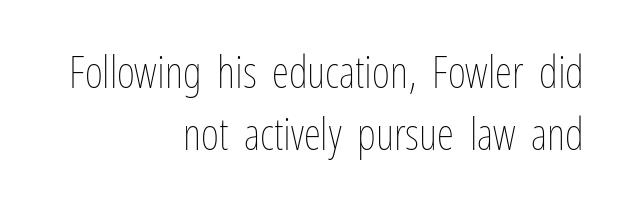
The image shows 44 px thin, condensed type, upright; set right-aligned, normal line spacing (1.4x), normal letter spacing, not underlined; low stroke contrast and a medium x-height.
